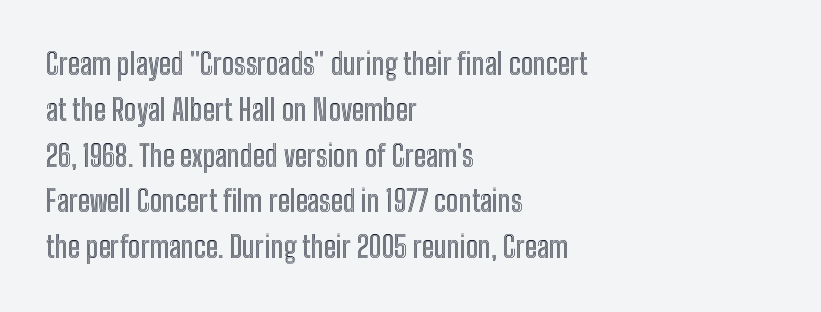
Q: Is the text italic (slanted)? A: No, it is upright.
Q: Is the text underlined? A: No.
Q: How is the paragraph aligned? A: Left-aligned.
Q: Is the spacing between letters normal or unusually wide? A: Normal.
Q: Is the spacing between lines tight, normal or loose? A: Normal.
Q: Width (condensed, normal, or wide)? A: Condensed.
Q: x-height? A: Medium.
Q: Monospaced? A: No.
